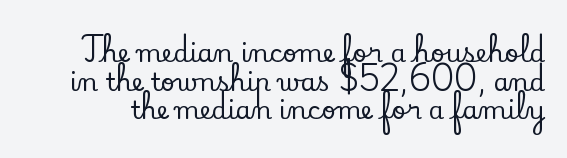
Each new line begins almost immediately beneath the previous one. Tracking value appears to be zero — textbook default spacing. Designer's note — italics off, roman on. The baseline area is clear.
